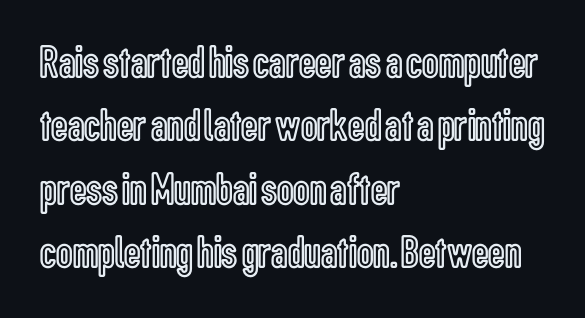
{"italic": "no", "width": "condensed", "x_height": "medium", "monospaced": "no", "underline": "no", "align": "left", "line_spacing": "normal", "line_spacing_ratio": 1.38, "letter_spacing": "normal", "letter_spacing_em": 0.0, "glyph_px": 46}
